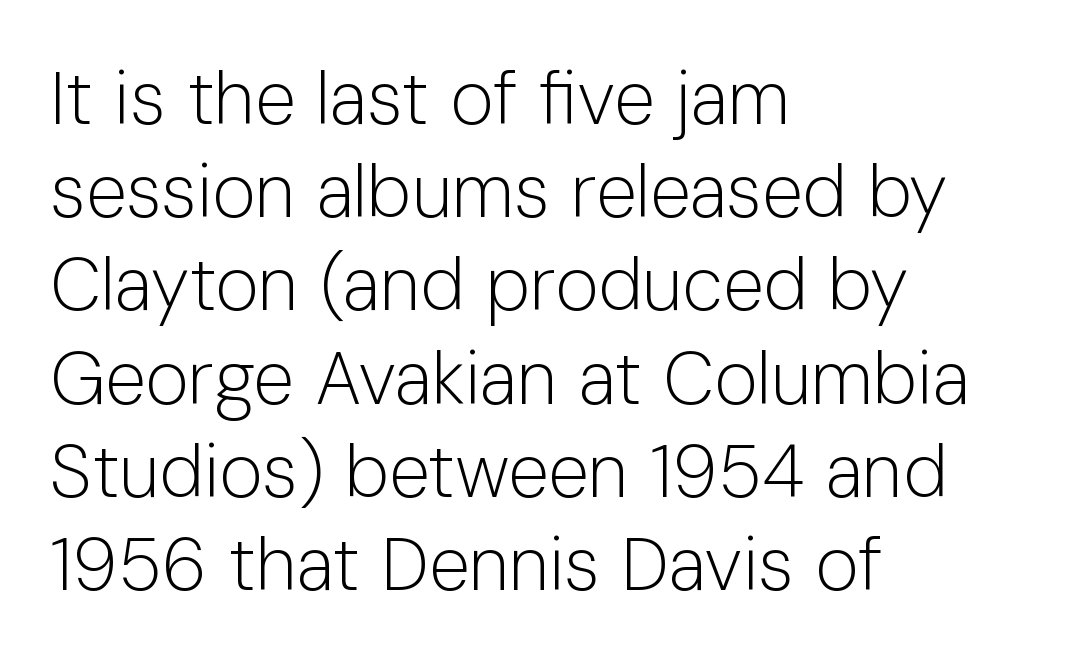
{"serif": "no", "italic": "no", "bold": "no", "weight": "light", "width": "normal", "stroke_contrast": "low", "x_height": "medium", "monospaced": "no", "underline": "no", "align": "left", "line_spacing": "normal", "line_spacing_ratio": 1.26, "letter_spacing": "normal", "letter_spacing_em": 0.0, "glyph_px": 74}
